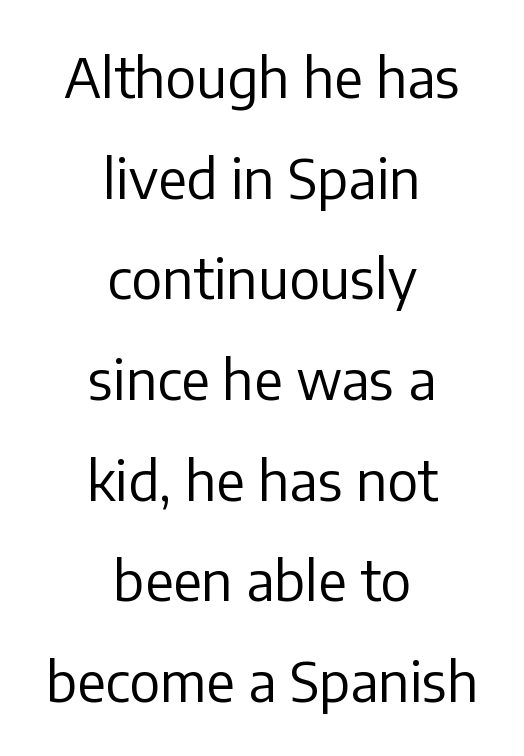
Character widths vary here, with narrow letters taking less room than wide ones. The compositor balanced each line on the midline. Words float on clear page, feet unadorned. Is the type heavy? It reads as light-to-regular instead. The lettering holds an erect, upright posture throughout. No extra tracking has been applied to these lines.
